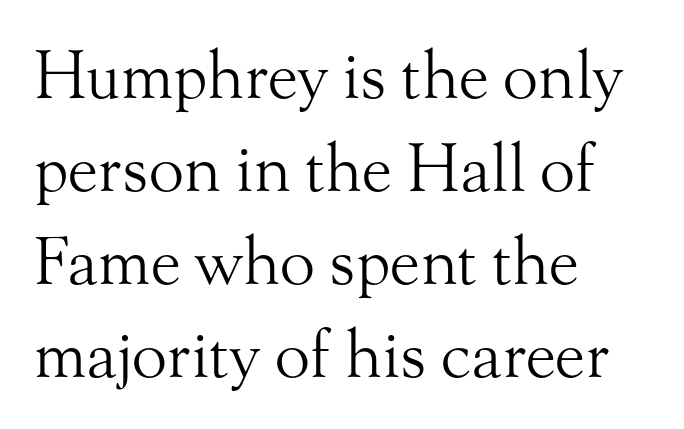
Q: Is the text bold? A: No.
Q: Is the text italic (slanted)? A: No, it is upright.
Q: Is the typeface a serif or a sans-serif typeface? A: Serif.
Q: Is the text underlined? A: No.
Q: How is the paragraph aligned? A: Left-aligned.
Q: Is the spacing between letters normal or unusually wide? A: Normal.
Q: Is the spacing between lines tight, normal or loose? A: Normal.
Q: Width (condensed, normal, or wide)? A: Normal.
Q: Stroke contrast? A: Medium.
Q: x-height? A: Small.
Q: Monospaced? A: No.
